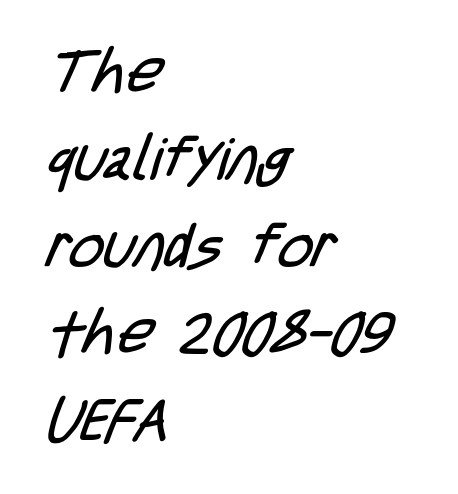
The image shows 60 px regular-weight, condensed sans-serif type; set left-aligned, normal line spacing (1.45x), normal letter spacing, not underlined; low stroke contrast and a large x-height.
